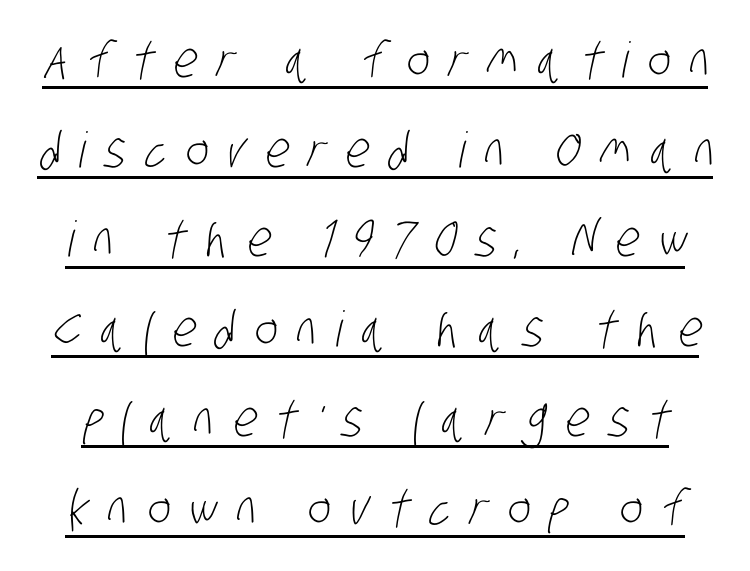
The passage shown is not bold in any degree. Looks like regular typesetting: each glyph gets only the width it needs. The passage shown is underscored from start to finish. The type family on display is of the sans-serif kind. Glyph-to-glyph distance is far greater than everyday printed text.
